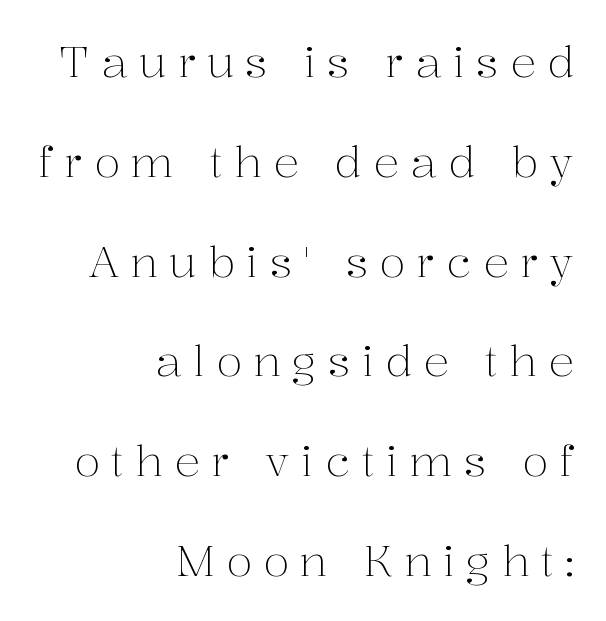
The image shows 43 px light serif type, upright; set right-aligned, loose line spacing (2.32x), unusually wide letter spacing (+0.26 em), not underlined; medium stroke contrast and a medium x-height.
